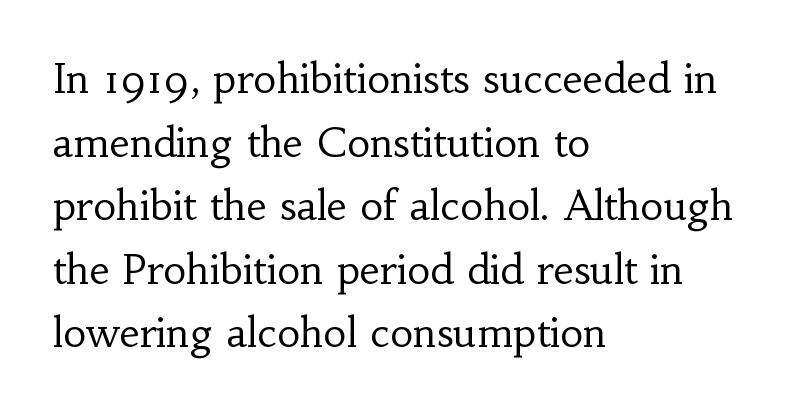
Ordinary non-slanted type is in use. I'd call this a serif setting — the letters wear small feet. All the whitespace from short lines collects on the right. Anything drawn beneath the words? Only blank space. The letters sit at their default tracking, neither squeezed nor spread. Is the type heavy? It reads as light-to-regular instead.
